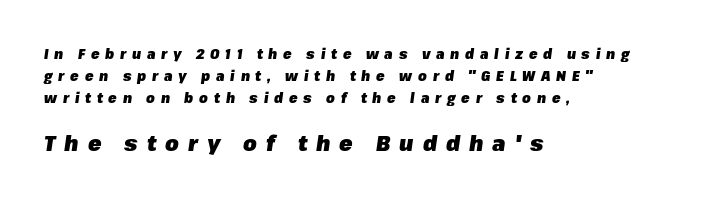
Q: Is the text bold? A: Yes.
Q: Is the text italic (slanted)? A: Yes, it leans right by about 8 degrees.
Q: Is the text underlined? A: No.
Q: How is the paragraph aligned? A: Left-aligned.
Q: Is the spacing between letters normal or unusually wide? A: Unusually wide.
Q: Is the spacing between lines tight, normal or loose? A: Normal.
Q: Which block of text is set in a larger size, the first (top) or the second (bottom)? A: The second (bottom) one.
